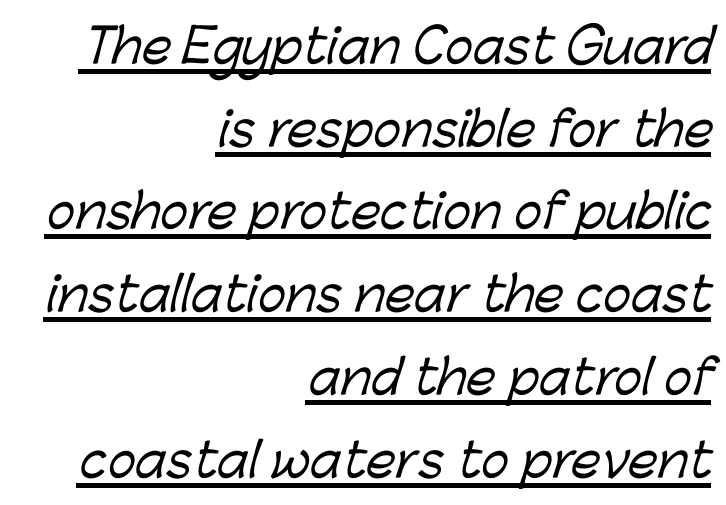
{"serif": "no", "width": "normal", "stroke_contrast": "low", "x_height": "medium", "monospaced": "no", "underline": "yes", "align": "right", "line_spacing_ratio": 1.76, "letter_spacing": "normal", "letter_spacing_em": 0.0, "glyph_px": 47}
